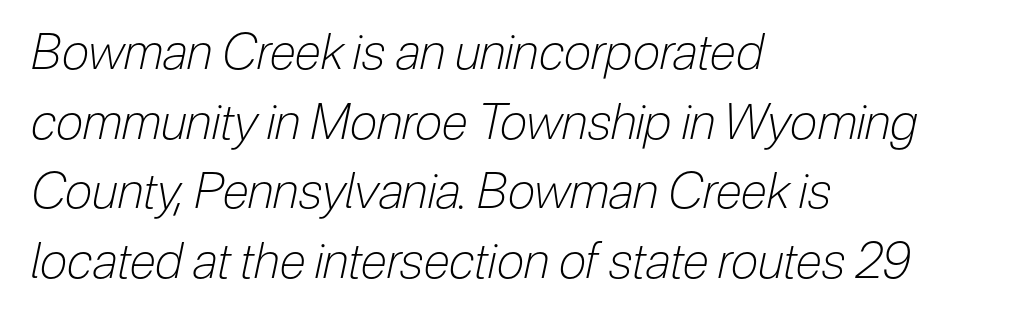
This sample has the flowing, uneven cadence of proportional lettering. The zone under the glyphs is completely vacant. The face used here has a pronounced slope to its letters. Normally led — the rows are evenly, conventionally spaced. Stroke mass is kept to a normal reading level or below.
